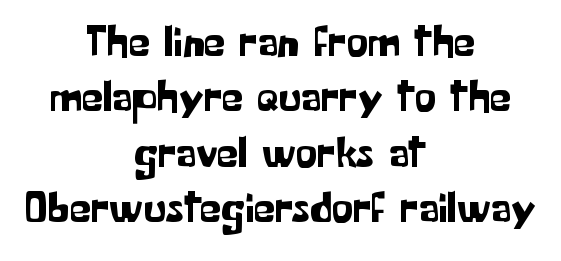
Q: Is the text italic (slanted)? A: No, it is upright.
Q: Is the typeface a serif or a sans-serif typeface? A: Sans-serif.
Q: Is the text underlined? A: No.
Q: How is the paragraph aligned? A: Centered.
Q: Is the spacing between letters normal or unusually wide? A: Normal.
Q: Is the spacing between lines tight, normal or loose? A: Normal.
Q: Width (condensed, normal, or wide)? A: Normal.
Q: Stroke contrast? A: Low.
Q: x-height? A: Medium.
Q: Monospaced? A: No.
